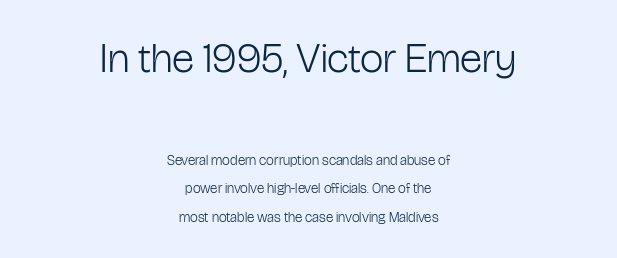
{"serif": "no", "italic": "no", "bold": "no", "weight": "light", "width": "condensed", "stroke_contrast": "low", "x_height": "medium", "monospaced": "no", "underline": "no", "align": "center", "line_spacing": "loose", "line_spacing_ratio": 2.03, "letter_spacing": "normal", "letter_spacing_em": 0.0, "larger_block": "first", "size_ratio": 3.0, "glyph_px": 42}
